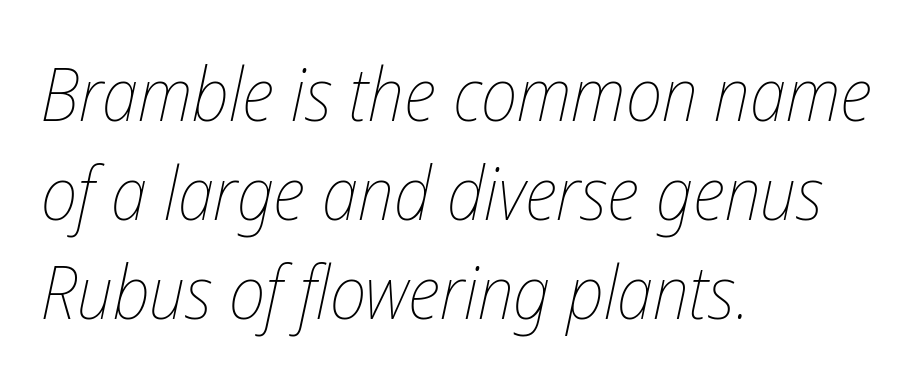
Underline: absent. Students, observe: this is what conventionally led text looks like. This is not heavy type; no bold has been used. Looking at the ascenders, they clearly lean. Each word holds together tightly as a unit, with standard inter-letter gaps. Think of a printed novel: that variable character pitch is what you see here.
